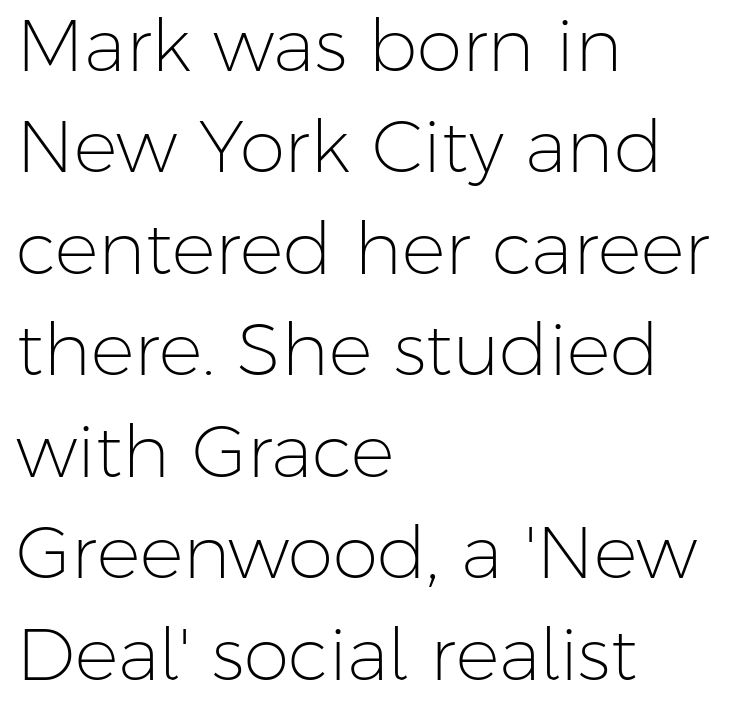
{"serif": "no", "italic": "no", "bold": "no", "weight": "light", "width": "normal", "stroke_contrast": "low", "x_height": "medium", "monospaced": "no", "underline": "no", "align": "left", "line_spacing": "normal", "line_spacing_ratio": 1.39, "letter_spacing": "normal", "letter_spacing_em": 0.0, "glyph_px": 73}
